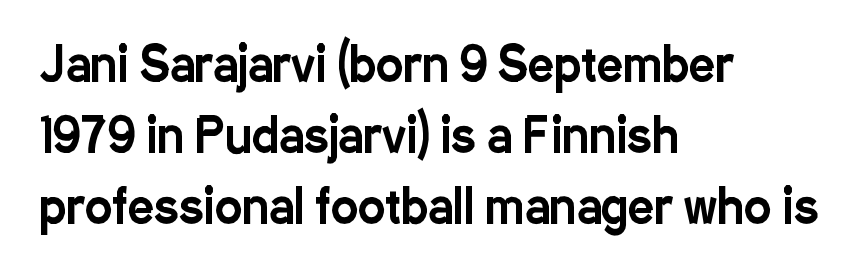
If you drew a line through each stem, it would be perfectly vertical. The designer went with a sans here, leaving each stem footless. Compared with a centered layout, this one pins lines to the left instead. A typesetter would call this leading conventional body-copy spacing. The area under the type is left untouched.
